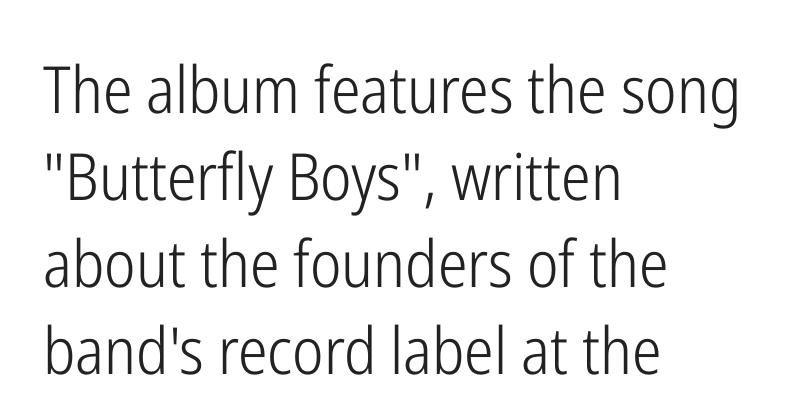
{"serif": "no", "italic": "no", "bold": "no", "weight": "light", "width": "condensed", "stroke_contrast": "low", "x_height": "medium", "monospaced": "no", "underline": "no", "align": "left", "line_spacing": "normal", "line_spacing_ratio": 1.34, "letter_spacing": "normal", "letter_spacing_em": 0.0, "glyph_px": 65}
